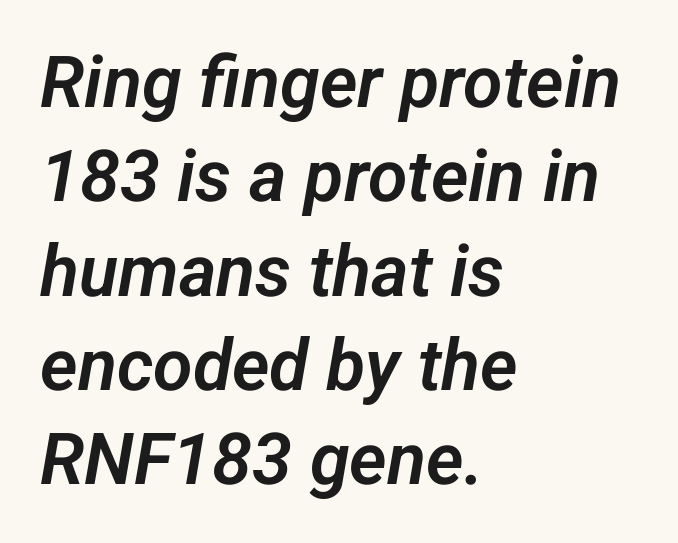
The image shows 72 px sans-serif type; set left-aligned, normal line spacing (1.31x), normal letter spacing, not underlined; low stroke contrast and a medium x-height.
